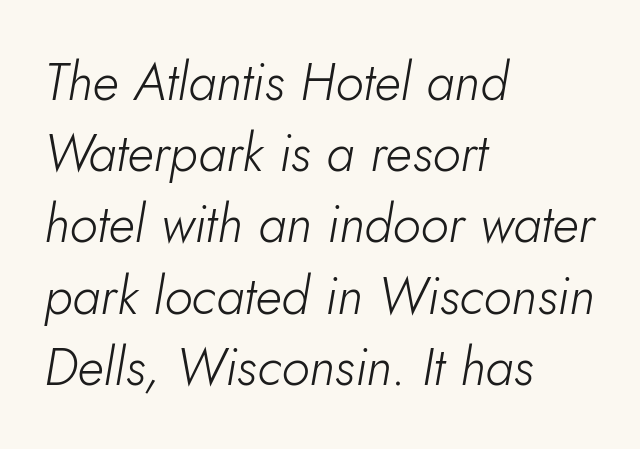
The glyphs look as if they've been sheared to an angle. Each letter keeps its own natural width here, so spacing adapts to shape. This rendering leaves character spacing at its baseline value. The cut favours lightness, reaching ordinary text weight at its darkest.
